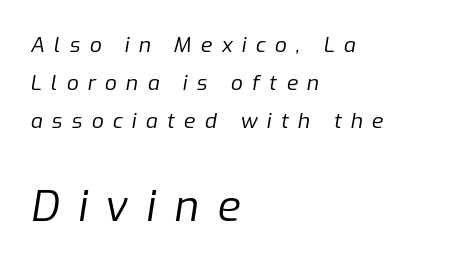
{"italic": "yes", "lean": "right", "slant_degrees": 9, "bold": "no", "weight": "regular", "width": "normal", "stroke_contrast": "low", "x_height": "medium", "monospaced": "no", "underline": "no", "align": "left", "line_spacing_ratio": 1.82, "letter_spacing": "wide", "letter_spacing_em": 0.44, "larger_block": "second", "size_ratio": 2.0, "glyph_px": 42}
